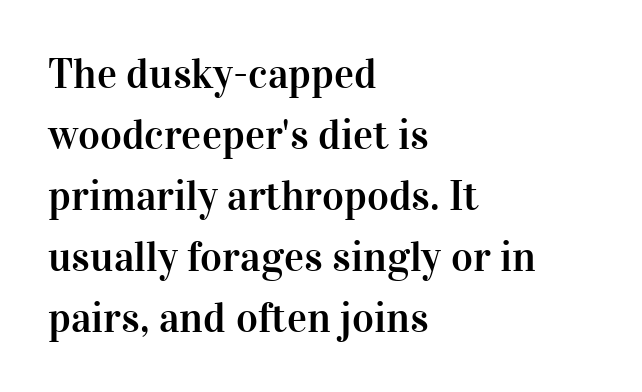
The image shows 42 px serif type, upright; set left-aligned, normal line spacing (1.45x), normal letter spacing, not underlined; high stroke contrast and a medium x-height.
